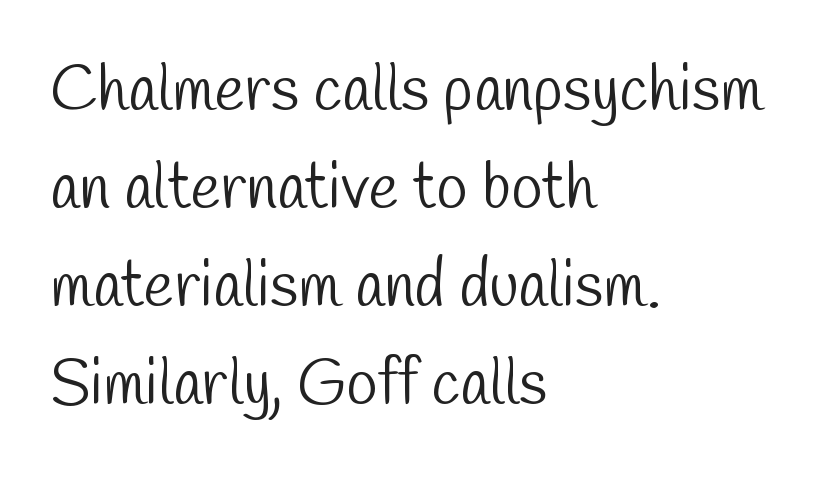
Horizontal alignment here is leftward, the default for most running prose. Inter-character spacing is left at the font's built-in metrics. Here the designer chose a conventional face with non-uniform glyph widths. Type without underlining. Nope, no serifs anywhere on these letters. No chunkiness to these letters — they're not bold.
